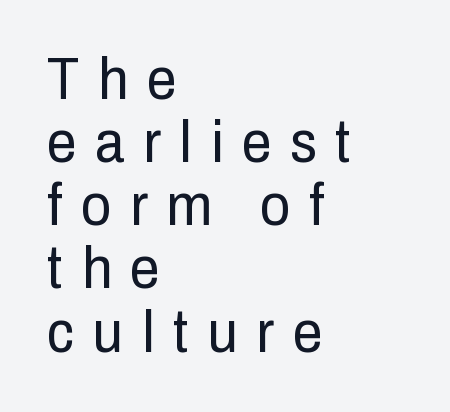
The image shows 59 px regular-weight, condensed sans-serif type, upright; set left-aligned, tight line spacing (1.07x), unusually wide letter spacing (+0.32 em), not underlined; low stroke contrast and a medium x-height.
